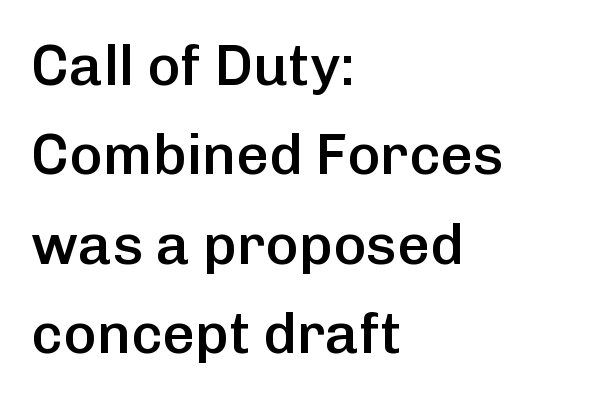
{"serif": "no", "italic": "no", "bold": "semi", "weight": "semibold", "width": "normal", "stroke_contrast": "low", "x_height": "medium", "monospaced": "no", "underline": "no", "align": "left", "line_spacing": "normal", "line_spacing_ratio": 1.57, "letter_spacing": "normal", "letter_spacing_em": 0.0, "glyph_px": 57}
